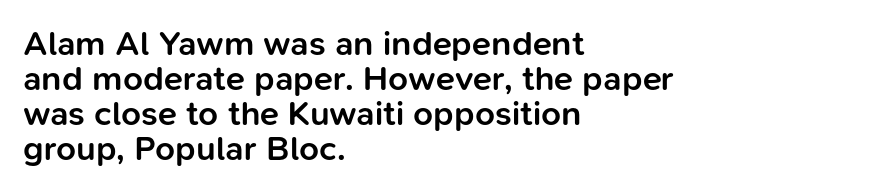
The passage is arranged the way most books set body copy — flush left. This rendering employs a face without finishing strokes, i.e., a sans-serif. Nobody touched the tracking dial on this one. Bold? Not quite — semibold, heavier than regular but stopping short. The rendering uses natural spacing where letterforms have individual widths.
